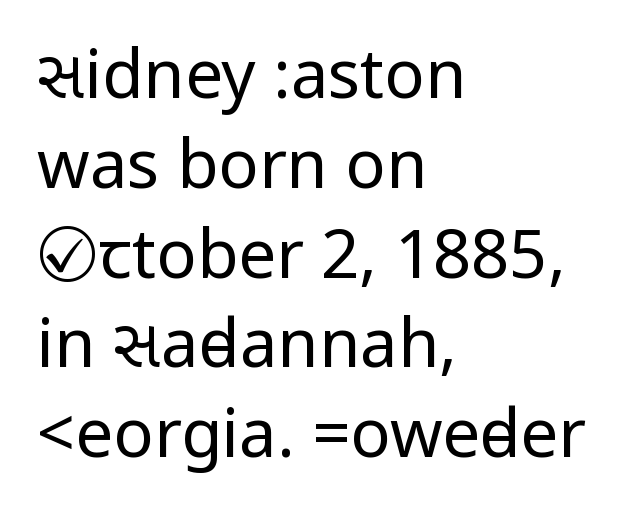
{"serif": "no", "italic": "no", "bold": "no", "weight": "regular", "width": "condensed", "stroke_contrast": "low", "underline": "no", "align": "left", "line_spacing": "normal", "line_spacing_ratio": 1.34, "letter_spacing": "normal", "letter_spacing_em": 0.0, "glyph_px": 67}
